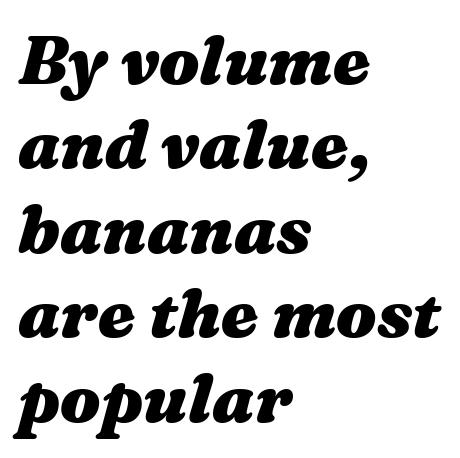
{"italic": "yes", "lean": "right", "slant_degrees": 16, "bold": "yes", "weight": "heavy", "width": "wide", "stroke_contrast": "medium", "x_height": "medium", "monospaced": "no", "underline": "no", "align": "left", "line_spacing": "normal", "line_spacing_ratio": 1.26, "letter_spacing": "normal", "letter_spacing_em": 0.0, "glyph_px": 67}
